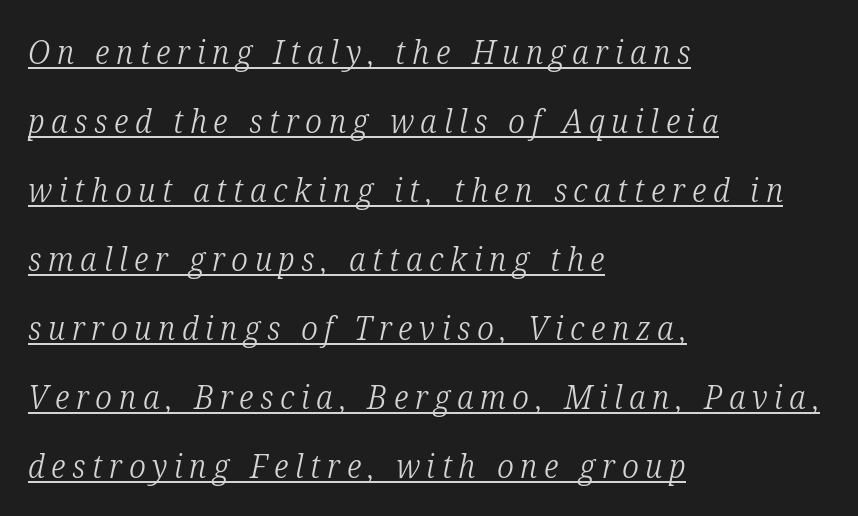
Q: Is the text bold? A: No.
Q: Is the text italic (slanted)? A: Yes, it leans right by about 12 degrees.
Q: Is the typeface a serif or a sans-serif typeface? A: Serif.
Q: Is the text underlined? A: Yes.
Q: How is the paragraph aligned? A: Left-aligned.
Q: Is the spacing between letters normal or unusually wide? A: Unusually wide.
Q: Is the spacing between lines tight, normal or loose? A: Loose.
Q: Width (condensed, normal, or wide)? A: Condensed.
Q: Stroke contrast? A: Low.
Q: x-height? A: Medium.
Q: Monospaced? A: No.
